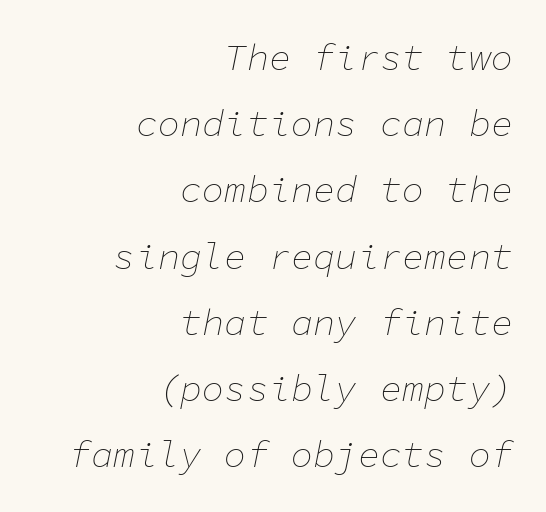
Q: Is the text bold? A: No.
Q: Is the text italic (slanted)? A: Yes, it leans right by about 11 degrees.
Q: Is the text underlined? A: No.
Q: How is the paragraph aligned? A: Right-aligned.
Q: Is the spacing between letters normal or unusually wide? A: Normal.
Q: Width (condensed, normal, or wide)? A: Normal.
Q: Stroke contrast? A: Low.
Q: x-height? A: Medium.
Q: Monospaced? A: Yes.
